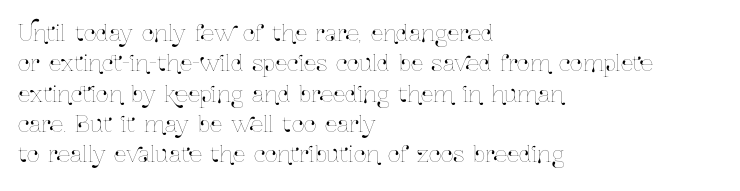
Descenders are the only things crossing below the line. The paragraph has a hard left edge and a soft right edge. Nothing unusual about the tracking: characters are spaced as the font intends. Vertically, the passage feels balanced, rows spaced as you'd expect. If you drew a line through each stem, it would be perfectly vertical.
